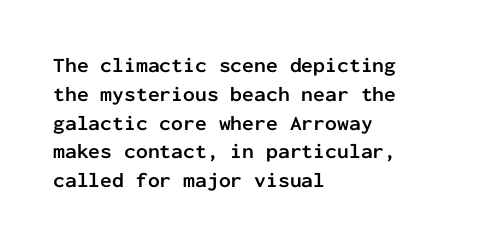
The image shows 21 px bold type, upright; set left-aligned, normal line spacing (1.37x), normal letter spacing, not underlined.
